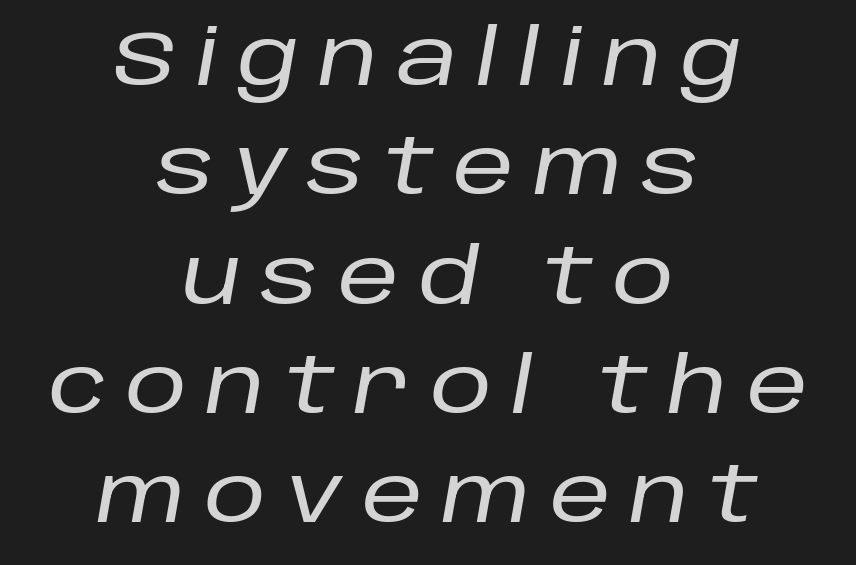
The zone under the glyphs is completely vacant. The gaps between neighbouring characters are conspicuously large. Quick note: italic. The lines are quadded center. Each new line begins a customary step beneath the previous one. Here the designer chose a conventional face with non-uniform glyph widths.
